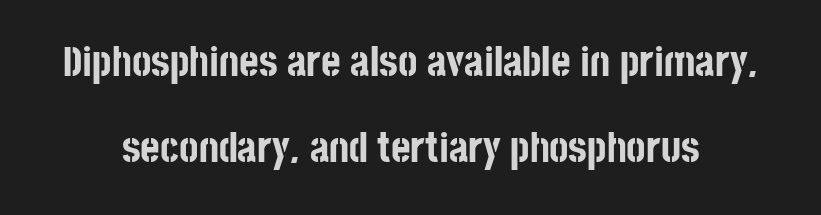
Chunky letters — that's bold for sure. Is there any slant? The stems are plumb. To sum up the face: it is a sans, with no serifs. No extra tracking has been applied to these lines. Think of a printed novel: that variable character pitch is what you see here.
